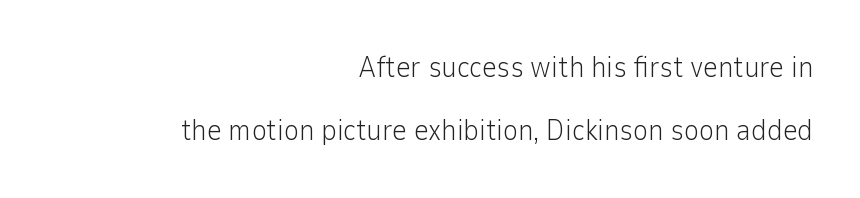
No heavy texture on the line: the type isn't bold. The text was rendered using a sans face with plain stroke endings. In terms of letterspacing, this is plain default setting. Right-aligned paragraph, ragged on the left. Does the leading feel generous? Absolutely, it's lavish.
